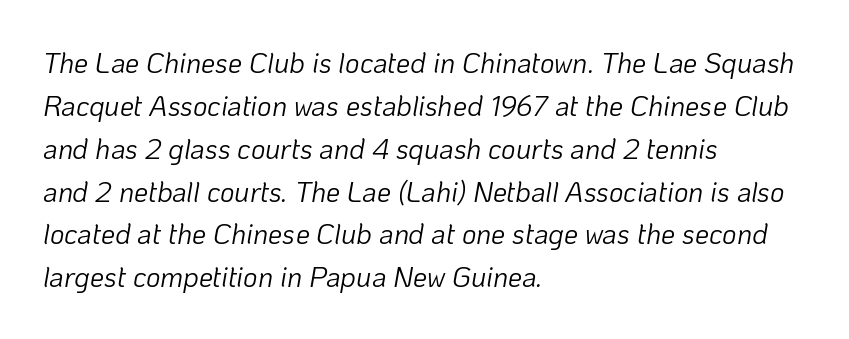
The face used here is proportionally spaced, like ordinary book or web type. The letterforms sit at book weight or below. These lines keep a tight, regular rhythm from letter to letter. This sample uses an oblique cut, with every glyph tilted off the vertical. A bare baseline throughout the passage. The paragraph shown leans on its left margin.
